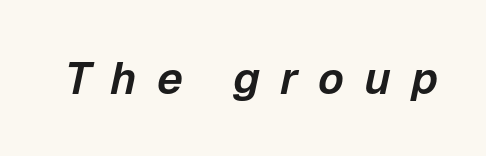
Q: Is the text italic (slanted)? A: Yes, it leans right by about 12 degrees.
Q: Is the text underlined? A: No.
Q: Is the spacing between letters normal or unusually wide? A: Unusually wide.
Q: Width (condensed, normal, or wide)? A: Normal.
Q: Stroke contrast? A: Low.
Q: x-height? A: Medium.
Q: Monospaced? A: No.
